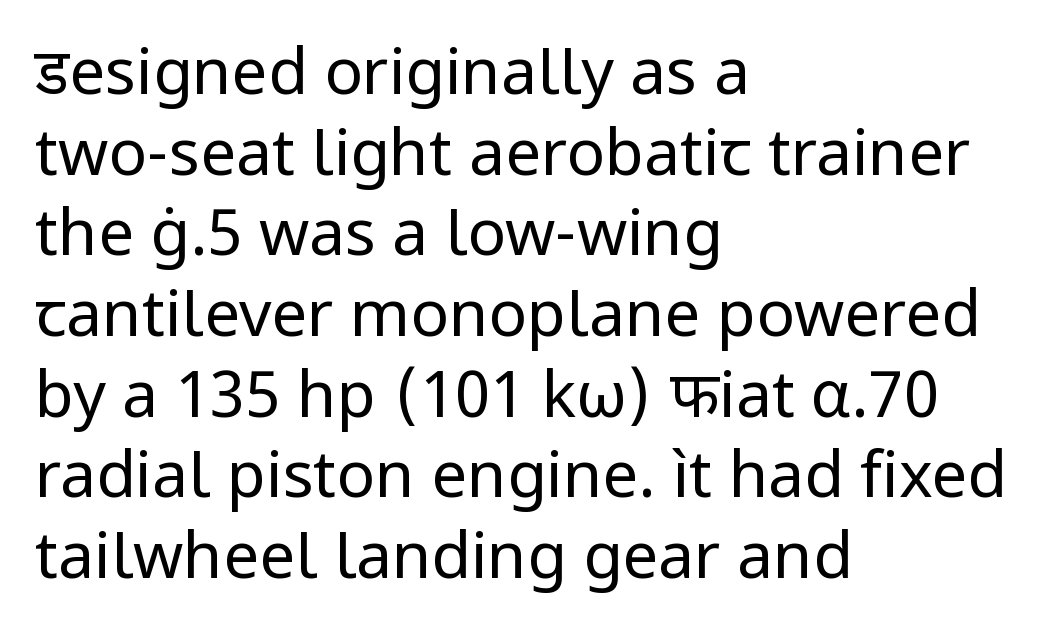
The image shows 64 px regular-weight sans-serif type, upright; set left-aligned, normal line spacing (1.26x), normal letter spacing, not underlined; low stroke contrast and a medium x-height.
